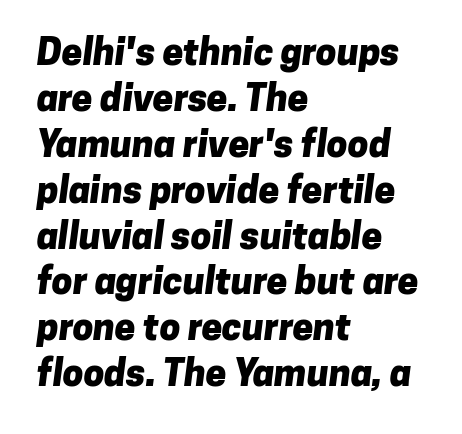
Q: Is the text bold? A: Yes.
Q: Is the typeface a serif or a sans-serif typeface? A: Sans-serif.
Q: Is the text underlined? A: No.
Q: How is the paragraph aligned? A: Left-aligned.
Q: Is the spacing between letters normal or unusually wide? A: Normal.
Q: Width (condensed, normal, or wide)? A: Normal.
Q: Stroke contrast? A: Low.
Q: x-height? A: Medium.
Q: Monospaced? A: No.
